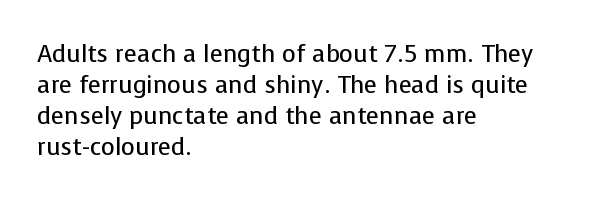
{"italic": "no", "bold": "no", "underline": "no", "align": "left", "line_spacing": "normal", "line_spacing_ratio": 1.29, "letter_spacing": "normal", "letter_spacing_em": 0.0, "glyph_px": 24}
